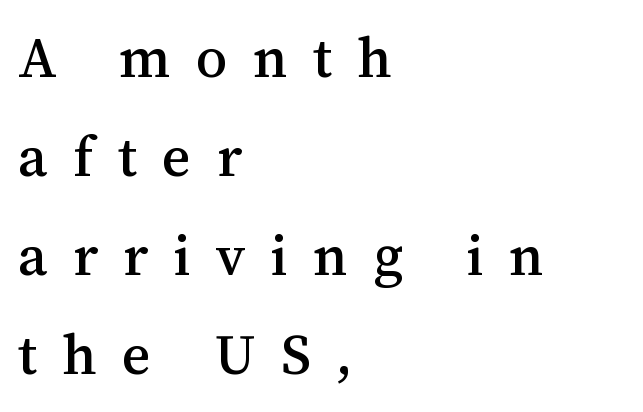
A serif font was chosen for this passage. The tracking reads as deliberately expanded to a designer's eye. Check under the words: just untouched page. No italicization has been applied; the sample stays upright. The passage shown is typed in a proportional face where columns would drift. In CSS terms this would be text-align: left.
